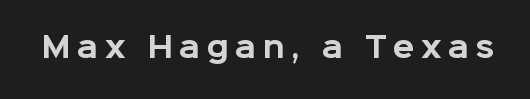
Q: Is the text bold? A: Yes.
Q: Is the text italic (slanted)? A: No, it is upright.
Q: Is the typeface a serif or a sans-serif typeface? A: Sans-serif.
Q: Is the text underlined? A: No.
Q: Is the spacing between letters normal or unusually wide? A: Unusually wide.
Q: Width (condensed, normal, or wide)? A: Normal.
Q: Stroke contrast? A: Low.
Q: x-height? A: Medium.
Q: Monospaced? A: No.
